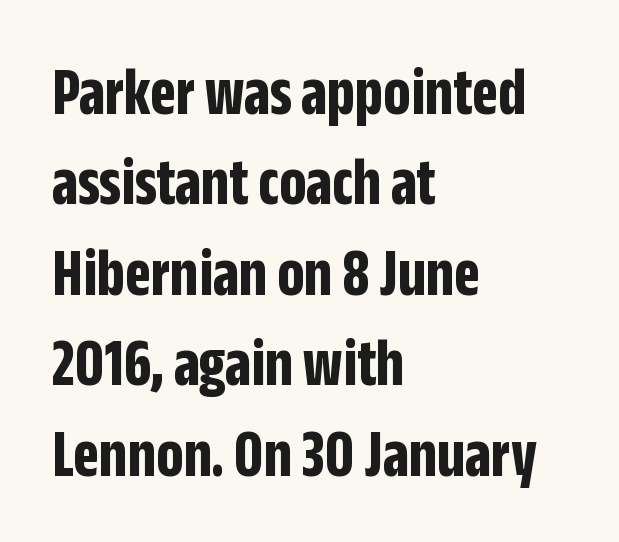
Plain, unruled lines of type. The passage is arranged the way most books set body copy — flush left. Spacing between characters is what you'd get straight out of the box. No feet cap the strokes, marking this as sans-serif type. When letters stand straight like this, we call the style roman or upright. The rows are spaced the way most documents space them.
